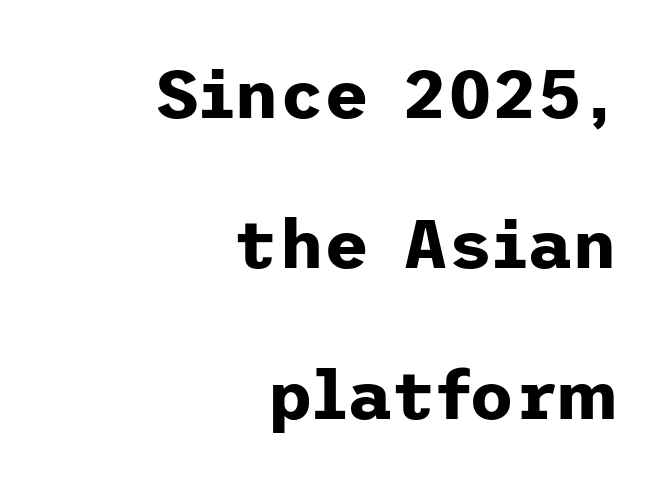
Ascenders rise straight up at ninety degrees. This rendering leaves character spacing at its baseline value. Serifs: no, the terminals of the letterforms are clean. Underlining? Definitely not there. This sample trades compactness for vertical openness between lines. Compared with an ordinary text face, these strokes are far heavier — a full bold.
